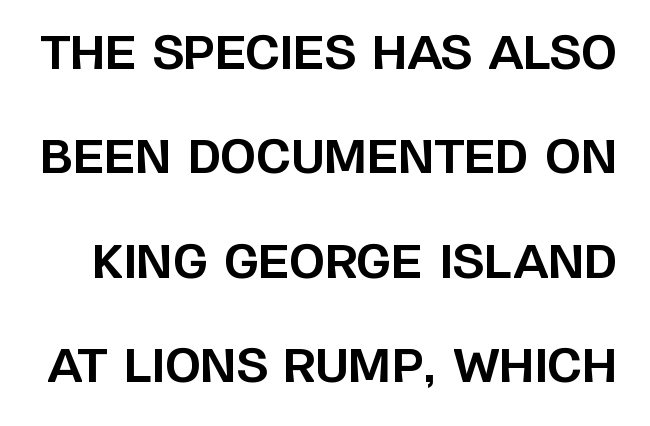
The image shows 46 px bold sans-serif type, upright; set loose line spacing (2.27x), normal letter spacing, not underlined; low stroke contrast and a large x-height.
